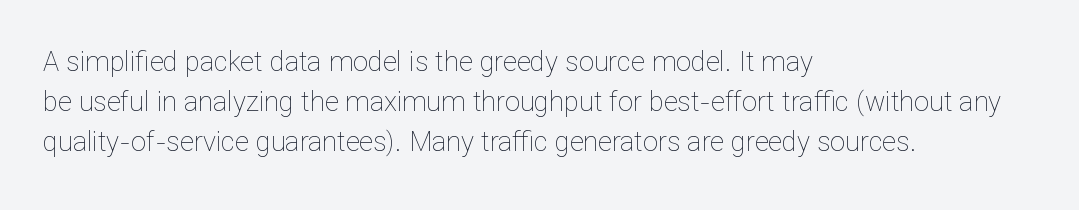
Q: Is the text bold? A: No.
Q: Is the text italic (slanted)? A: No, it is upright.
Q: Is the text underlined? A: No.
Q: How is the paragraph aligned? A: Left-aligned.
Q: Is the spacing between letters normal or unusually wide? A: Normal.
Q: Is the spacing between lines tight, normal or loose? A: Normal.
